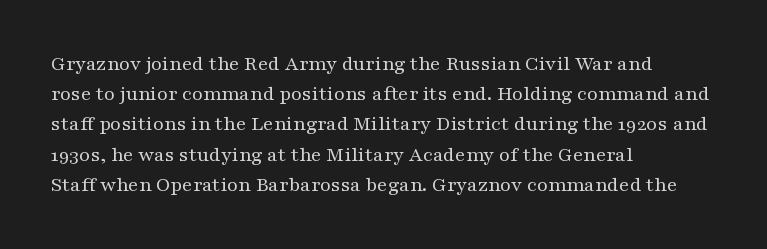
Regarding leading, the lines here are spaced in the standard way. Underline: absent. A classic flush-left, rag-right setting is used for this passage. Every character sits straight up, as roman type does.
